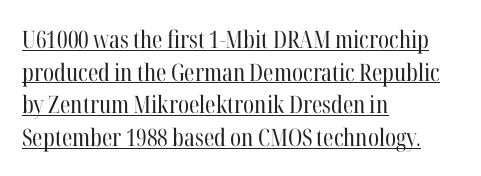
The image shows 24 px text type, upright; set left-aligned, normal line spacing (1.36x), normal letter spacing, underlined.
